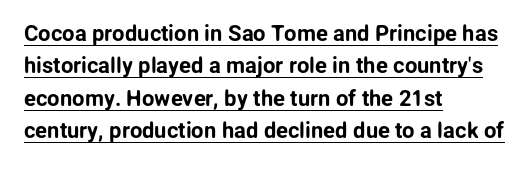
Q: Is the text italic (slanted)? A: No, it is upright.
Q: Is the text underlined? A: Yes.
Q: How is the paragraph aligned? A: Left-aligned.
Q: Is the spacing between letters normal or unusually wide? A: Normal.
Q: Is the spacing between lines tight, normal or loose? A: Normal.
